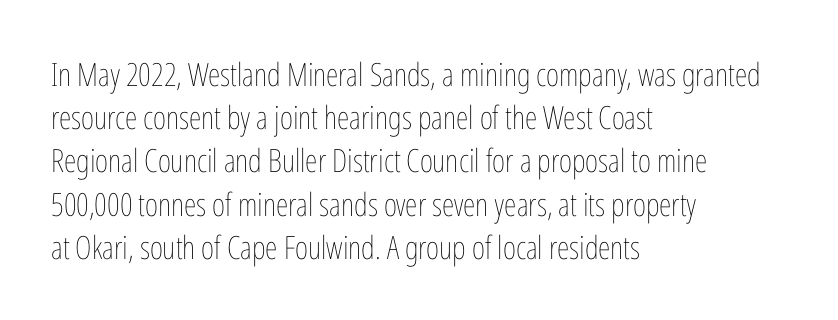
Q: Is the text bold? A: No.
Q: Is the text italic (slanted)? A: No, it is upright.
Q: Is the text underlined? A: No.
Q: How is the paragraph aligned? A: Left-aligned.
Q: Is the spacing between letters normal or unusually wide? A: Normal.
Q: Is the spacing between lines tight, normal or loose? A: Normal.
Q: Width (condensed, normal, or wide)? A: Condensed.
Q: Stroke contrast? A: Low.
Q: x-height? A: Medium.
Q: Monospaced? A: No.
